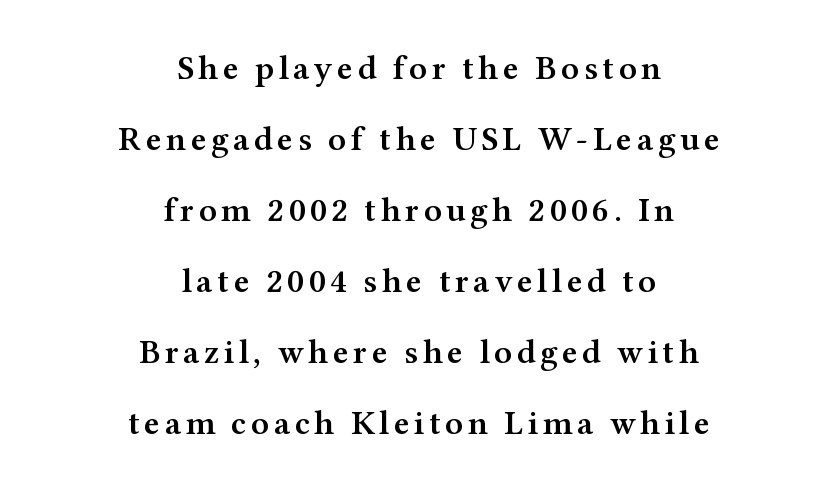
Q: Is the text bold? A: Semi-bold.
Q: Is the text italic (slanted)? A: No, it is upright.
Q: Is the typeface a serif or a sans-serif typeface? A: Serif.
Q: Is the text underlined? A: No.
Q: How is the paragraph aligned? A: Centered.
Q: Is the spacing between lines tight, normal or loose? A: Loose.
Q: Width (condensed, normal, or wide)? A: Wide.
Q: Stroke contrast? A: Medium.
Q: x-height? A: Medium.
Q: Monospaced? A: No.
